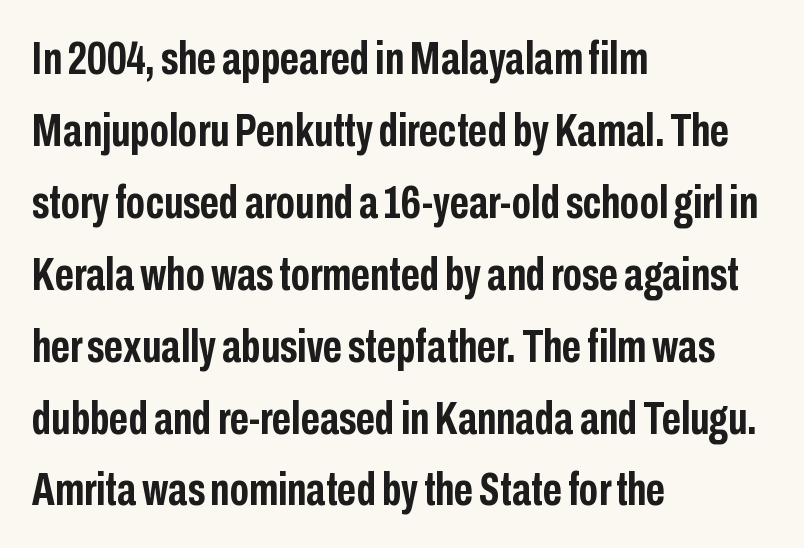
Q: Is the text bold? A: Yes.
Q: Is the text italic (slanted)? A: No, it is upright.
Q: Is the typeface a serif or a sans-serif typeface? A: Sans-serif.
Q: Is the text underlined? A: No.
Q: How is the paragraph aligned? A: Left-aligned.
Q: Is the spacing between letters normal or unusually wide? A: Normal.
Q: Is the spacing between lines tight, normal or loose? A: Normal.
Q: Width (condensed, normal, or wide)? A: Condensed.
Q: Stroke contrast? A: Low.
Q: x-height? A: Medium.
Q: Monospaced? A: No.
